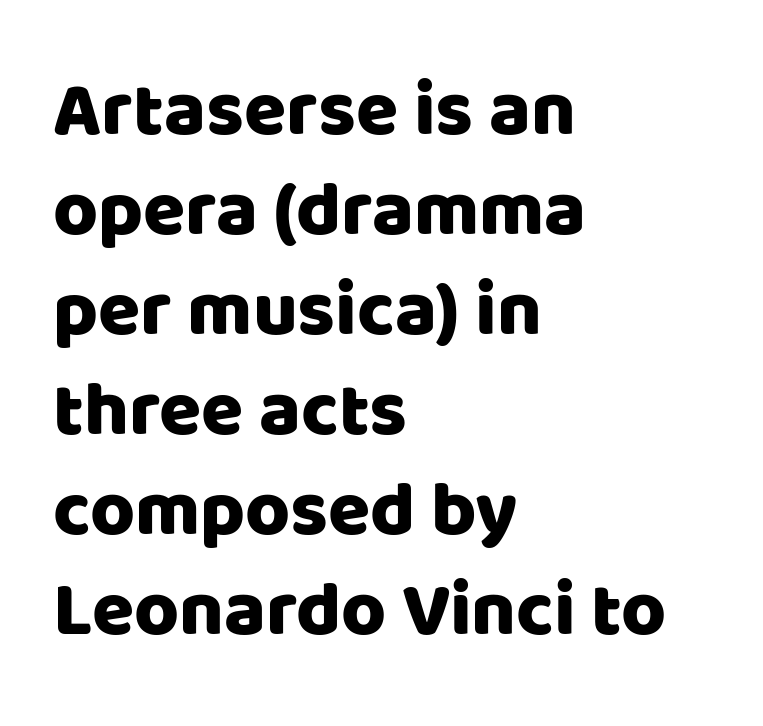
The image shows 77 px sans-serif type, upright; set left-aligned, normal line spacing (1.3x), normal letter spacing, not underlined; low stroke contrast and a large x-height.
